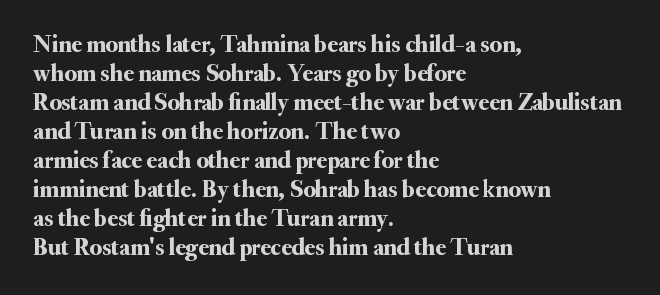
{"italic": "no", "underline": "no", "align": "left", "line_spacing_ratio": 1.21, "letter_spacing": "normal", "letter_spacing_em": 0.0, "glyph_px": 24}
